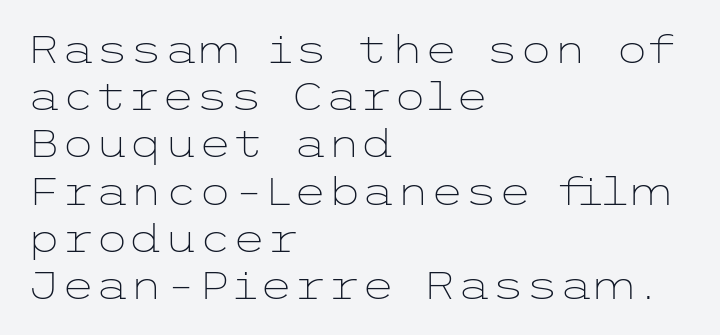
The image shows 39 px light, wide sans-serif type, upright; set left-aligned, line spacing 1.21x, normal letter spacing, not underlined; low stroke contrast and a medium x-height.
